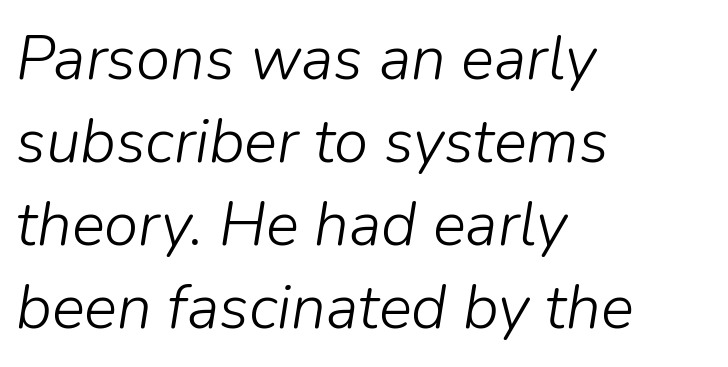
{"italic": "yes", "lean": "right", "slant_degrees": 9, "bold": "no", "weight": "light", "width": "normal", "stroke_contrast": "low", "x_height": "medium", "monospaced": "no", "underline": "no", "align": "left", "line_spacing": "normal", "line_spacing_ratio": 1.34, "letter_spacing": "normal", "letter_spacing_em": 0.0, "glyph_px": 62}
